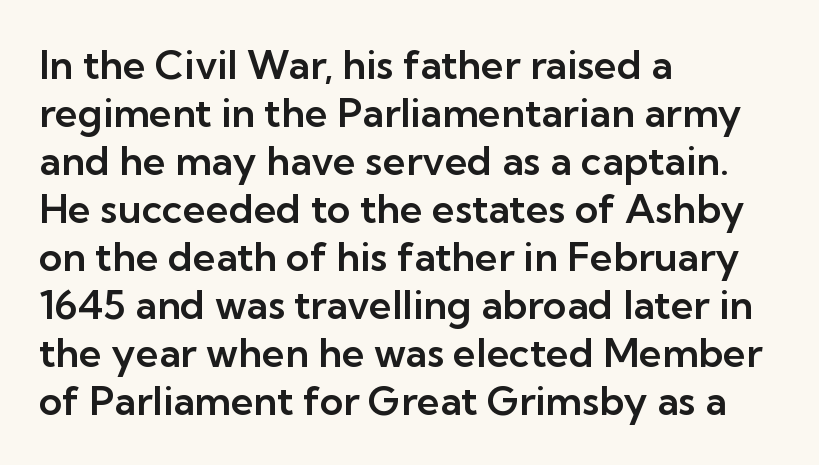
Short note: letters normally spaced. The ragged edge is on the right, which tells us the setting is flush left. Note: no serifs on the glyphs. Bare-footed words on every line.
